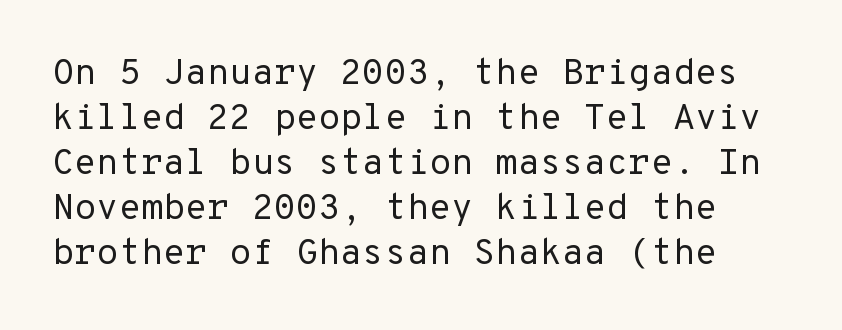
The image shows 36 px regular-weight sans-serif type, upright, monospaced; set normal line spacing (1.25x), normal letter spacing, not underlined; low stroke contrast and a medium x-height.
